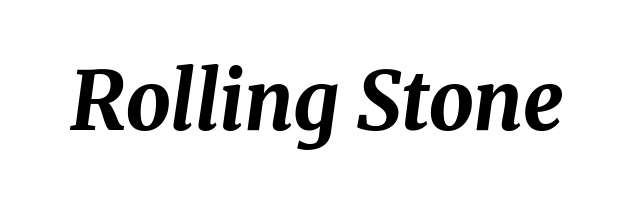
The image shows 80 px bold type, italic (leaning right); set normal letter spacing, not underlined; medium stroke contrast and a medium x-height.
